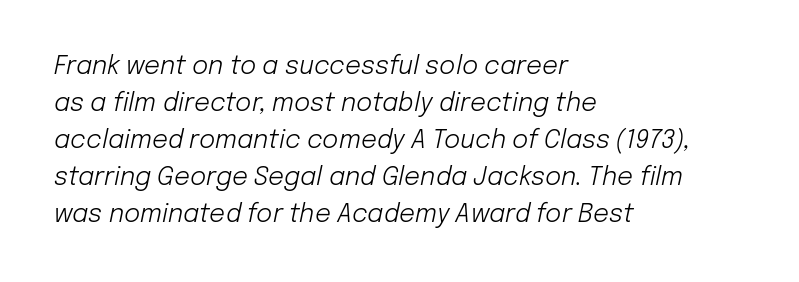
{"italic": "yes", "lean": "right", "slant_degrees": 12, "bold": "no", "underline": "no", "align": "left", "line_spacing": "normal", "line_spacing_ratio": 1.48, "letter_spacing": "normal", "letter_spacing_em": 0.0, "glyph_px": 25}
